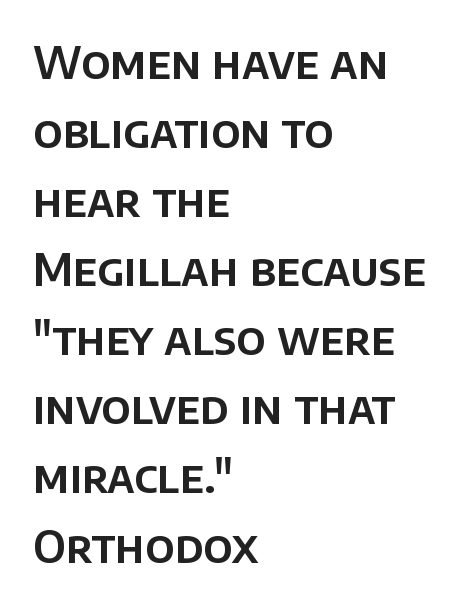
What's the leading like? Ordinary, nothing unusual. This rendering employs a face without finishing strokes, i.e., a sans-serif. Characters follow at the spacing the type designer built in. Teacher's note: observe the even left margin — that is flush-left alignment. The string is rendered with underlining switched off.
